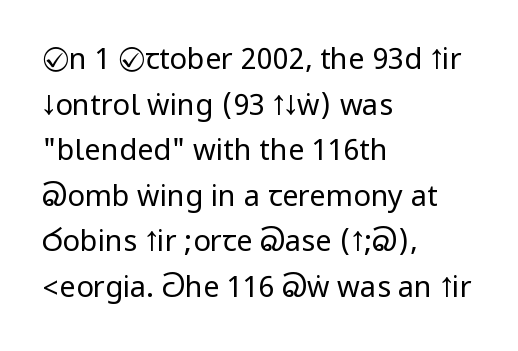
The image shows 29 px regular-weight, condensed sans-serif type, upright; set left-aligned, normal line spacing (1.57x), normal letter spacing, not underlined; low stroke contrast.
